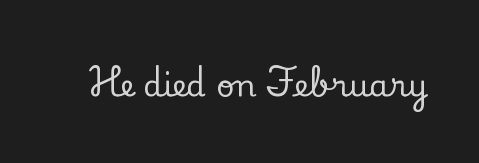
The glyphs are unaccompanied by any horizontal stroke below them. A typesetter would call this proportional, since set widths differ per character. This is the regular roman posture of the typeface. The face used here is rendered with its standard letterfit.
